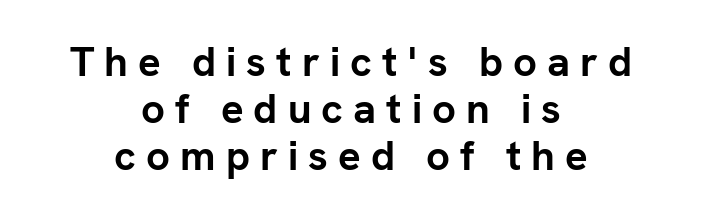
{"serif": "no", "italic": "no", "bold": "yes", "weight": "semibold", "width": "normal", "stroke_contrast": "low", "x_height": "medium", "monospaced": "no", "underline": "no", "align": "center", "line_spacing": "tight", "line_spacing_ratio": 1.12, "letter_spacing": "wide", "letter_spacing_em": 0.24, "glyph_px": 42}
